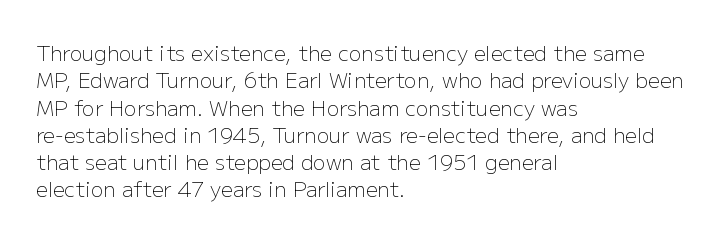
Reading down the block, your eye returns to a fixed left position each line. The weight tops out at a normal text grade. Interline gaps are of average width in this sample. The letters sit at their default tracking, neither squeezed nor spread.
